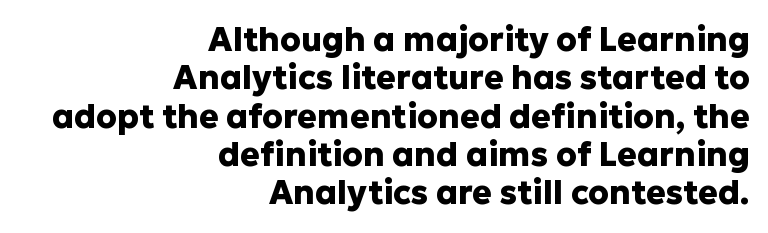
Q: Is the text bold? A: Yes.
Q: Is the text italic (slanted)? A: No, it is upright.
Q: Is the typeface a serif or a sans-serif typeface? A: Sans-serif.
Q: Is the text underlined? A: No.
Q: How is the paragraph aligned? A: Right-aligned.
Q: Is the spacing between letters normal or unusually wide? A: Normal.
Q: Width (condensed, normal, or wide)? A: Normal.
Q: Stroke contrast? A: Low.
Q: x-height? A: Medium.
Q: Monospaced? A: No.
